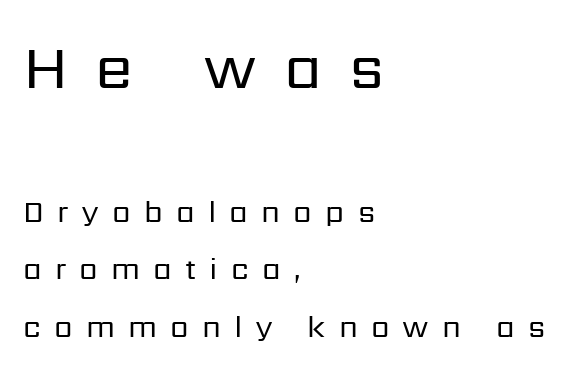
The image shows 61 px regular-weight sans-serif type, upright; set left-aligned, loose line spacing (1.93x), unusually wide letter spacing (+0.44 em), not underlined; the first (top) block is 2.03x larger; low stroke contrast and a medium x-height.
